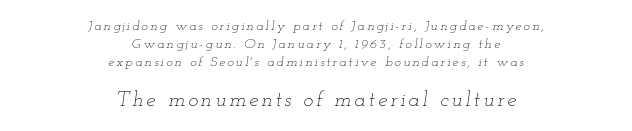
{"italic": "yes", "lean": "right", "slant_degrees": 12, "bold": "no", "underline": "no", "align": "center", "line_spacing": "normal", "line_spacing_ratio": 1.28, "larger_block": "second", "size_ratio": 1.5, "glyph_px": 21}
